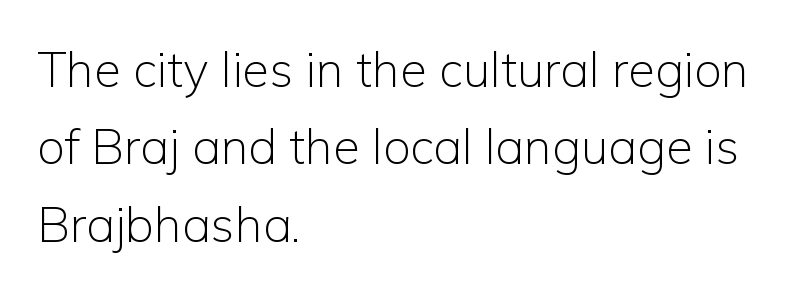
Q: Is the text bold? A: No.
Q: Is the text italic (slanted)? A: No, it is upright.
Q: Is the typeface a serif or a sans-serif typeface? A: Sans-serif.
Q: Is the text underlined? A: No.
Q: How is the paragraph aligned? A: Left-aligned.
Q: Is the spacing between letters normal or unusually wide? A: Normal.
Q: Is the spacing between lines tight, normal or loose? A: Normal.
Q: Width (condensed, normal, or wide)? A: Normal.
Q: Stroke contrast? A: Low.
Q: x-height? A: Medium.
Q: Monospaced? A: No.
